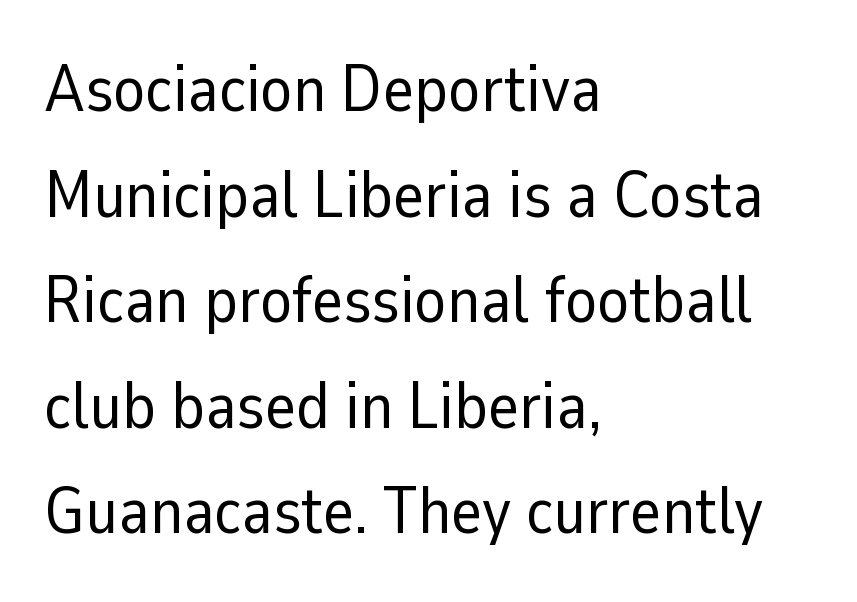
{"serif": "no", "italic": "no", "bold": "no", "weight": "regular", "width": "normal", "stroke_contrast": "low", "x_height": "medium", "monospaced": "no", "underline": "no", "align": "left", "line_spacing": "normal", "line_spacing_ratio": 1.6, "letter_spacing": "normal", "letter_spacing_em": 0.0, "glyph_px": 66}
